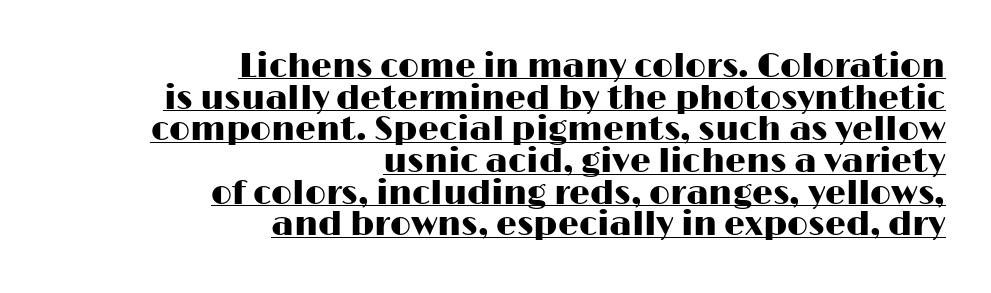
Reading down the block, your eye finds every line finishing at a fixed right position. Grotesque or geometric, the face here clearly has no serifs. Posture: straight, roman, zero tilt. How would I describe the line gaps? Narrow and economical.
